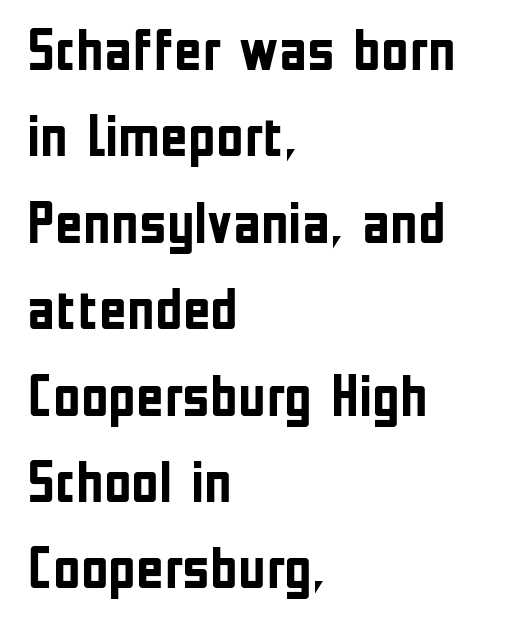
The image shows 60 px semibold, condensed sans-serif type, upright; set left-aligned, normal line spacing (1.44x), normal letter spacing, not underlined; low stroke contrast and a medium x-height.
